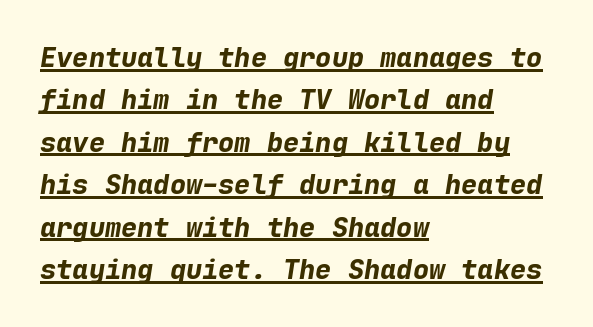
There's an unmistakable incline to the writing here. The gaps between neighbouring characters are ordinary and unremarkable. The ragged edge is on the right, which tells us the setting is flush left. Is there an underline? Yes — a line sits under the letters. The rendering uses a bold face; every stroke is thick and dark. The designer left line spacing at the default.
